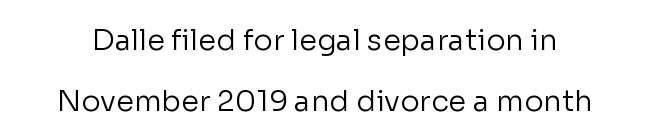
The image shows 29 px regular-weight sans-serif type, upright; set loose line spacing (2.11x), normal letter spacing, not underlined; low stroke contrast and a medium x-height.
